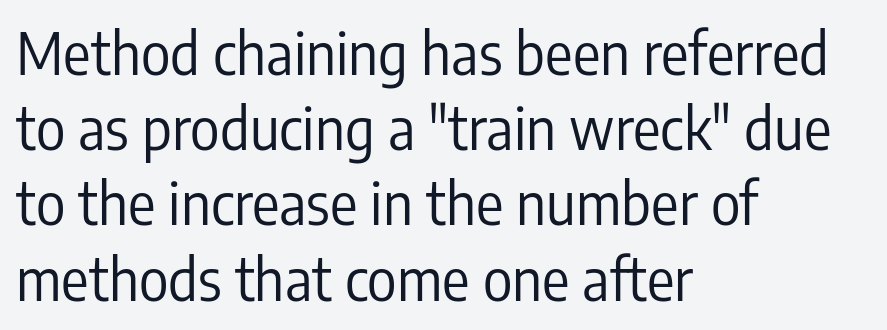
Q: Is the text bold? A: No.
Q: Is the text italic (slanted)? A: No, it is upright.
Q: Is the typeface a serif or a sans-serif typeface? A: Sans-serif.
Q: Is the text underlined? A: No.
Q: How is the paragraph aligned? A: Left-aligned.
Q: Is the spacing between letters normal or unusually wide? A: Normal.
Q: Is the spacing between lines tight, normal or loose? A: Normal.
Q: Width (condensed, normal, or wide)? A: Condensed.
Q: Stroke contrast? A: Low.
Q: x-height? A: Medium.
Q: Monospaced? A: No.
